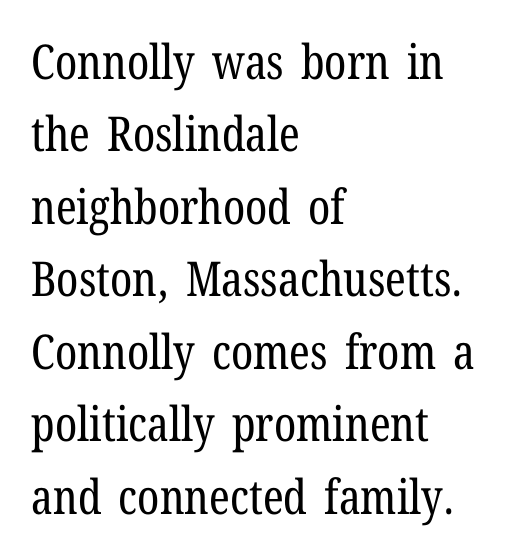
Between one letter and the next there's only the usual sliver of space. Type style note: has serifs. A typesetter would call this leading conventional body-copy spacing. Check the space under the baseline: it is left empty.
